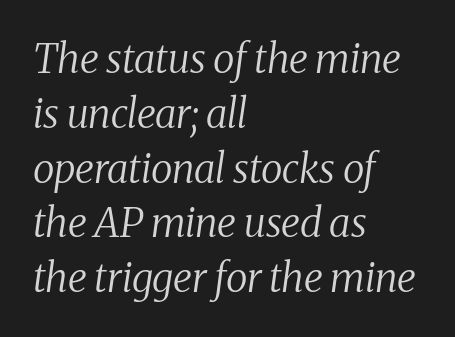
The image shows 40 px regular-weight serif type, italic (leaning right); set left-aligned, normal line spacing (1.37x), normal letter spacing, not underlined; medium stroke contrast and a medium x-height.
